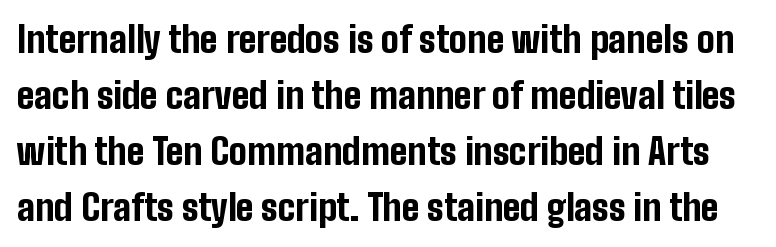
{"serif": "no", "italic": "no", "bold": "yes", "weight": "bold", "width": "condensed", "stroke_contrast": "low", "x_height": "medium", "monospaced": "no", "underline": "no", "line_spacing": "normal", "line_spacing_ratio": 1.56, "letter_spacing": "normal", "letter_spacing_em": 0.0, "glyph_px": 36}
